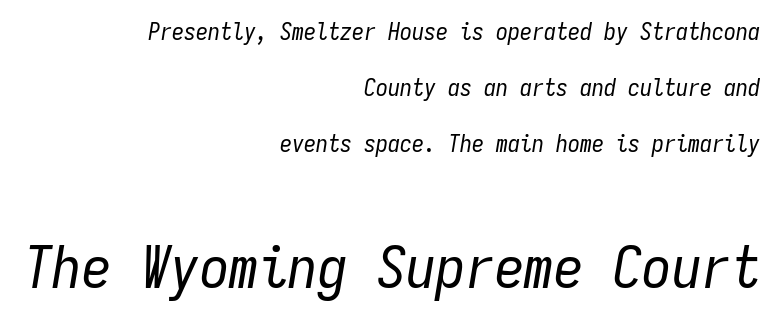
Yep, that's italic — everything's leaning. What's the leading like? Stretched, with rows far apart. The ragged edge is on the left, which tells us the setting is flush right. The gap between lines stays unmarked.
